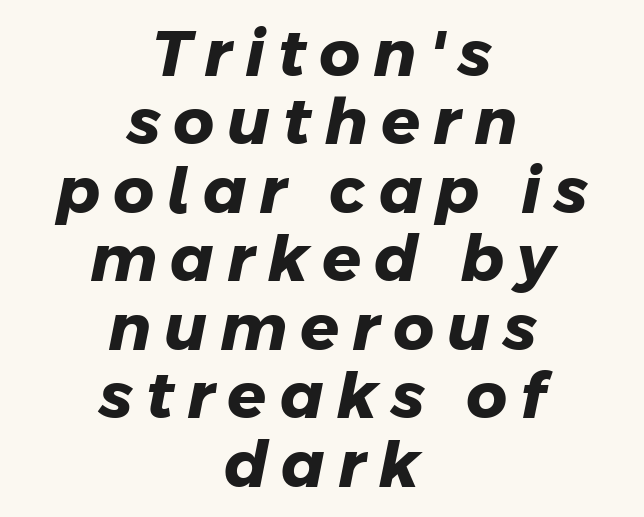
The lines are packed closely together with very little leading. I'd call this a sans setting — the letters go barefoot. The face used here is proportionally spaced, like ordinary book or web type. Each glyph is drawn with heavy, bold strokes.
